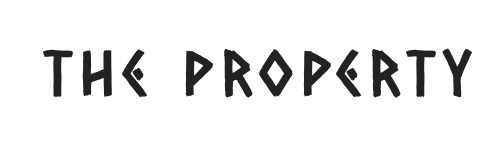
Spacing verdict: proportional, widths tailored to each character. This rendering features lettering with no underline. This rendering employs a face without finishing strokes, i.e., a sans-serif.
